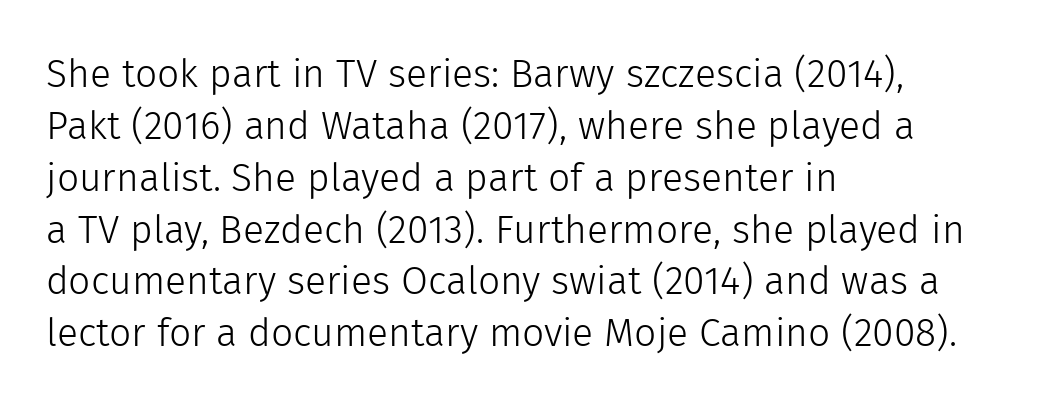
The image shows 39 px light sans-serif type, upright; set left-aligned, normal line spacing (1.33x), normal letter spacing, not underlined; a medium x-height.
